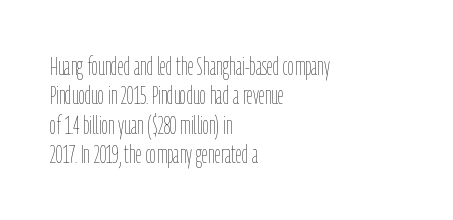
Q: Is the text bold? A: No.
Q: Is the text italic (slanted)? A: No, it is upright.
Q: Is the text underlined? A: No.
Q: How is the paragraph aligned? A: Left-aligned.
Q: Is the spacing between letters normal or unusually wide? A: Normal.
